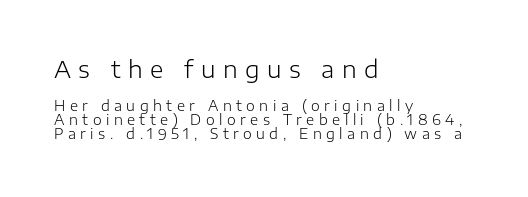
{"italic": "no", "bold": "no", "underline": "no", "align": "left", "line_spacing": "tight", "line_spacing_ratio": 1.01, "letter_spacing": "wide", "letter_spacing_em": 0.32, "larger_block": "first", "size_ratio": 1.64, "glyph_px": 23}
